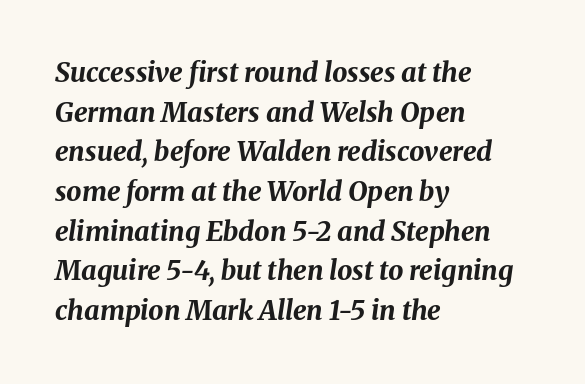
{"italic": "yes", "lean": "right", "slant_degrees": 8, "bold": "yes", "underline": "no", "align": "left", "line_spacing": "normal", "line_spacing_ratio": 1.47, "letter_spacing": "normal", "letter_spacing_em": 0.0, "glyph_px": 27}
